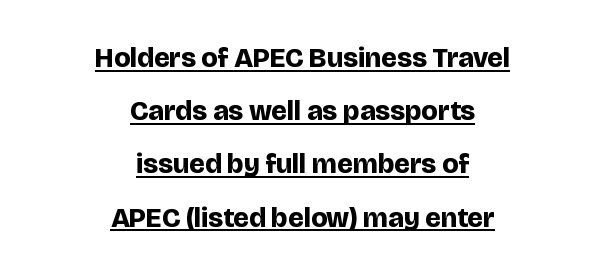
The sample has been set heavy, in full bold. Layout note: lines centered. A typesetter would call this zero additional tracking. This sample uses a sans-serif face. Students, observe the line beneath the letters — that is underlining.
